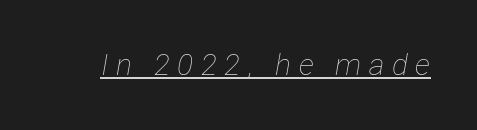
{"italic": "yes", "lean": "right", "slant_degrees": 12, "bold": "no", "weight": "thin", "width": "condensed", "stroke_contrast": "low", "x_height": "medium", "monospaced": "no", "underline": "yes", "letter_spacing": "wide", "letter_spacing_em": 0.25, "glyph_px": 30}
